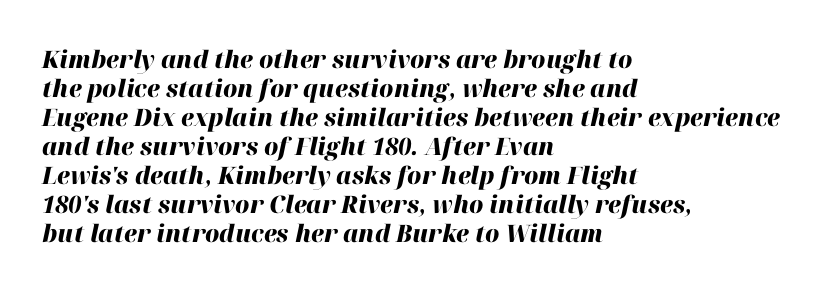
There is no visible air inserted between adjacent glyphs. Teacher's note: observe the even left margin — that is flush-left alignment. Is the type slanted? Yes — the strokes lean at a clear angle. Caption: bold face, heavy strokes.
